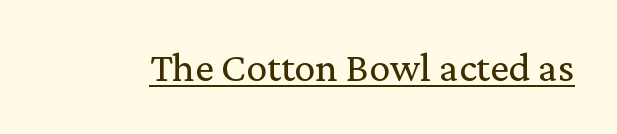
{"serif": "yes", "italic": "no", "bold": "no", "weight": "regular", "width": "normal", "stroke_contrast": "low", "x_height": "medium", "monospaced": "no", "underline": "yes", "letter_spacing": "normal", "letter_spacing_em": 0.0, "glyph_px": 42}
